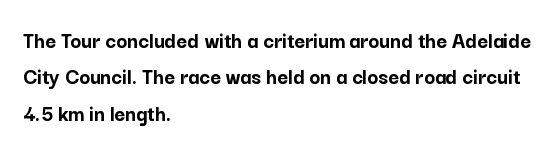
The image shows 23 px bold type, upright; set left-aligned, normal line spacing (1.58x), normal letter spacing, not underlined.
